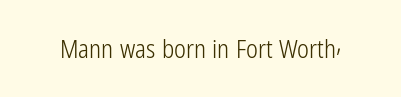
Q: Is the text bold? A: No.
Q: Is the text italic (slanted)? A: No, it is upright.
Q: Is the text underlined? A: No.
Q: Is the spacing between letters normal or unusually wide? A: Normal.
